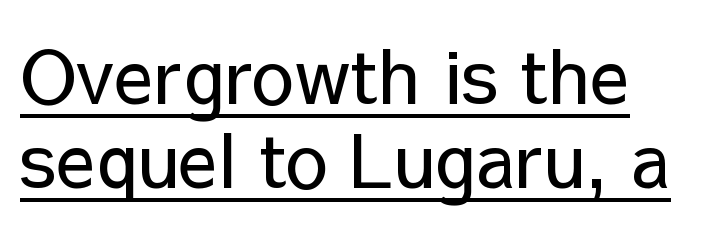
{"serif": "no", "italic": "no", "bold": "no", "weight": "regular", "width": "normal", "stroke_contrast": "low", "x_height": "medium", "monospaced": "no", "underline": "yes", "line_spacing": "tight", "line_spacing_ratio": 1.12, "letter_spacing": "normal", "letter_spacing_em": 0.0, "glyph_px": 75}
